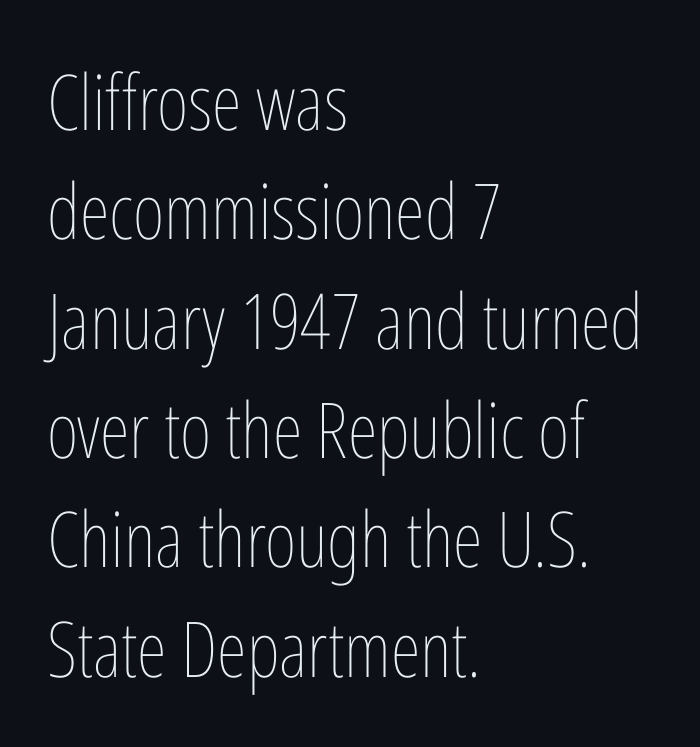
Q: Is the text bold? A: No.
Q: Is the text italic (slanted)? A: No, it is upright.
Q: Is the text underlined? A: No.
Q: How is the paragraph aligned? A: Left-aligned.
Q: Is the spacing between letters normal or unusually wide? A: Normal.
Q: Is the spacing between lines tight, normal or loose? A: Normal.
Q: Width (condensed, normal, or wide)? A: Condensed.
Q: Stroke contrast? A: Low.
Q: x-height? A: Medium.
Q: Monospaced? A: No.
